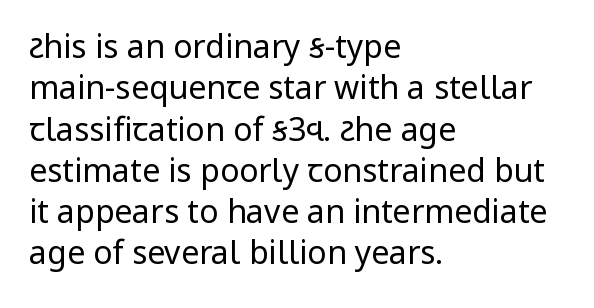
Q: Is the text bold? A: No.
Q: Is the text italic (slanted)? A: No, it is upright.
Q: Is the typeface a serif or a sans-serif typeface? A: Sans-serif.
Q: Is the text underlined? A: No.
Q: How is the paragraph aligned? A: Left-aligned.
Q: Is the spacing between letters normal or unusually wide? A: Normal.
Q: Is the spacing between lines tight, normal or loose? A: Normal.
Q: Width (condensed, normal, or wide)? A: Normal.
Q: Stroke contrast? A: Low.
Q: x-height? A: Medium.
Q: Monospaced? A: No.
